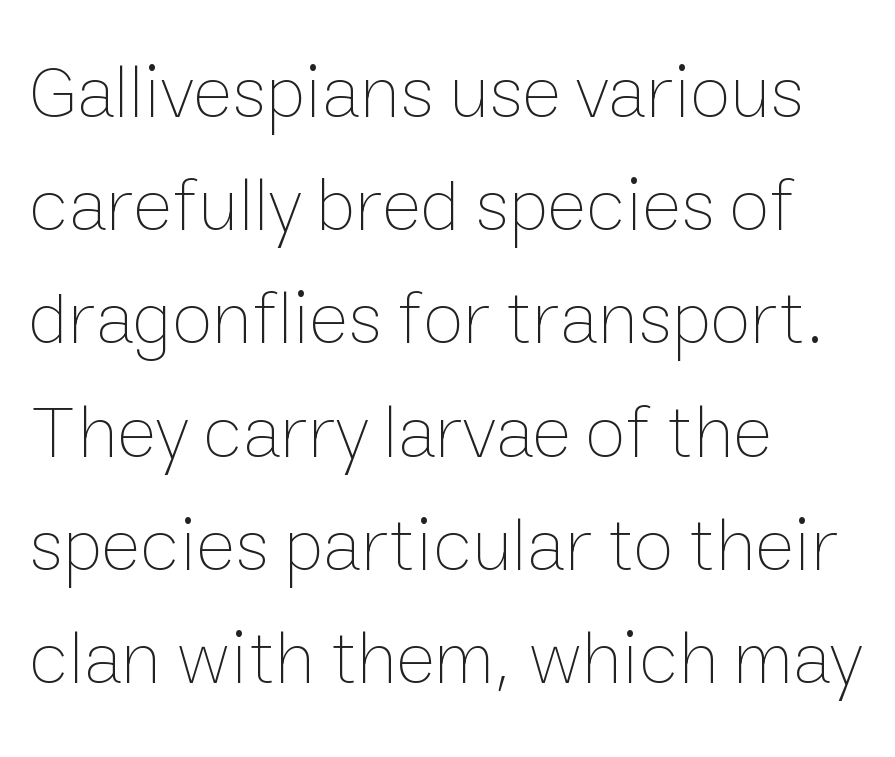
{"italic": "no", "bold": "no", "weight": "thin", "width": "normal", "stroke_contrast": "low", "x_height": "medium", "monospaced": "no", "underline": "no", "align": "left", "line_spacing": "normal", "line_spacing_ratio": 1.51, "letter_spacing": "normal", "letter_spacing_em": 0.0, "glyph_px": 75}
